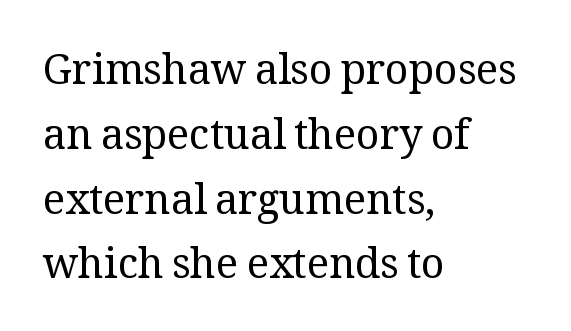
{"serif": "yes", "italic": "no", "bold": "no", "weight": "regular", "width": "normal", "stroke_contrast": "medium", "x_height": "medium", "monospaced": "no", "underline": "no", "align": "left", "line_spacing": "normal", "line_spacing_ratio": 1.58, "letter_spacing": "normal", "letter_spacing_em": 0.0, "glyph_px": 41}
